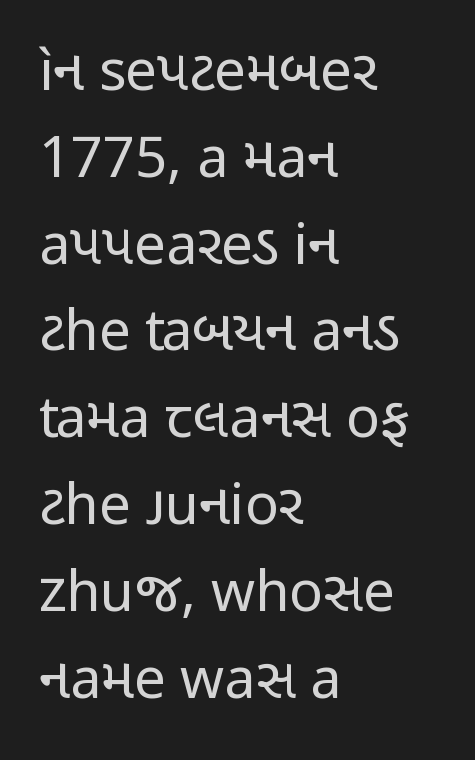
The image shows 56 px regular-weight, condensed sans-serif type, upright; set left-aligned, normal line spacing (1.55x), normal letter spacing, not underlined; low stroke contrast and a medium x-height.
